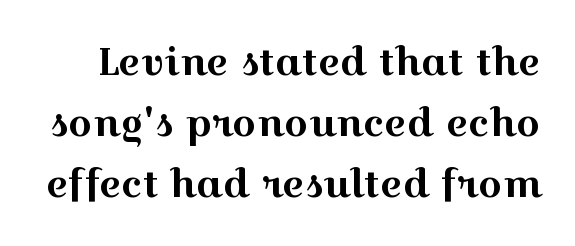
{"serif": "yes", "italic": "no", "width": "wide", "x_height": "medium", "monospaced": "no", "underline": "no", "line_spacing": "normal", "line_spacing_ratio": 1.61, "letter_spacing": "normal", "letter_spacing_em": 0.0, "glyph_px": 38}
